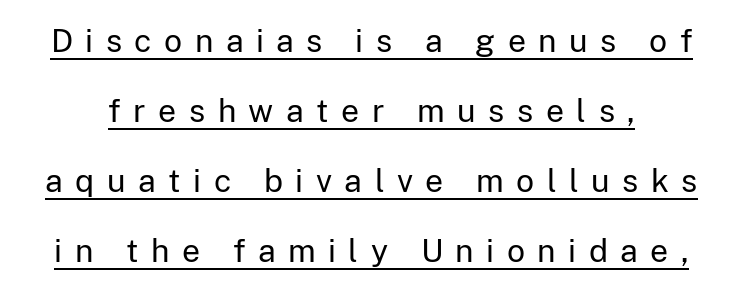
{"serif": "no", "italic": "no", "bold": "no", "weight": "regular", "width": "normal", "stroke_contrast": "low", "x_height": "medium", "monospaced": "no", "underline": "yes", "line_spacing": "loose", "line_spacing_ratio": 2.19, "letter_spacing": "wide", "letter_spacing_em": 0.39, "glyph_px": 32}
